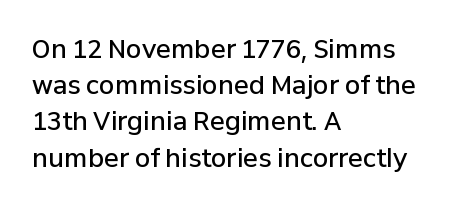
Q: Is the text bold? A: Semi-bold.
Q: Is the text italic (slanted)? A: No, it is upright.
Q: Is the text underlined? A: No.
Q: How is the paragraph aligned? A: Left-aligned.
Q: Is the spacing between letters normal or unusually wide? A: Normal.
Q: Is the spacing between lines tight, normal or loose? A: Normal.
